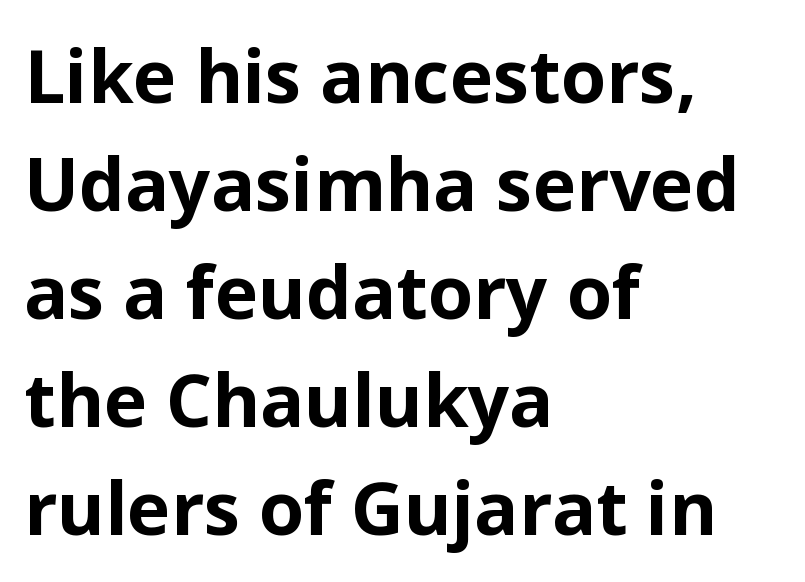
The image shows 73 px bold sans-serif type, upright; set left-aligned, normal line spacing (1.48x), normal letter spacing, not underlined; low stroke contrast and a medium x-height.
